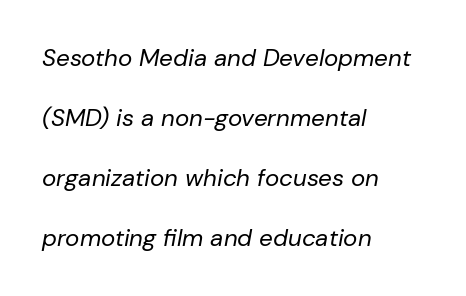
Underlining? Definitely not there. Compared with a typical body face, this is equally light or lighter still. Horizontal bands of white between lines are thick stripes. Words appear dense and cohesive because spacing is normal.
